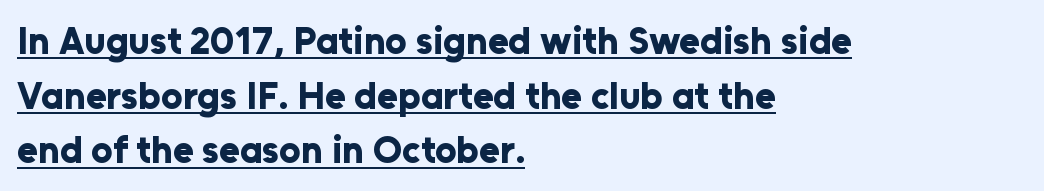
Q: Is the text bold? A: Yes.
Q: Is the text italic (slanted)? A: No, it is upright.
Q: Is the typeface a serif or a sans-serif typeface? A: Sans-serif.
Q: Is the text underlined? A: Yes.
Q: How is the paragraph aligned? A: Left-aligned.
Q: Is the spacing between letters normal or unusually wide? A: Normal.
Q: Is the spacing between lines tight, normal or loose? A: Normal.
Q: Width (condensed, normal, or wide)? A: Normal.
Q: Stroke contrast? A: Low.
Q: x-height? A: Medium.
Q: Monospaced? A: No.
